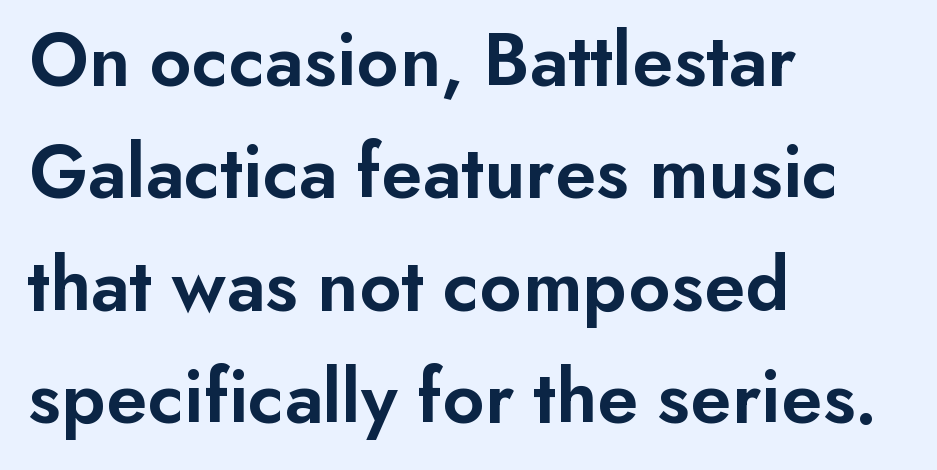
{"serif": "no", "italic": "no", "bold": "semi", "weight": "semibold", "width": "normal", "stroke_contrast": "low", "x_height": "small", "monospaced": "no", "underline": "no", "align": "left", "line_spacing": "normal", "line_spacing_ratio": 1.44, "letter_spacing": "normal", "letter_spacing_em": 0.0, "glyph_px": 78}
